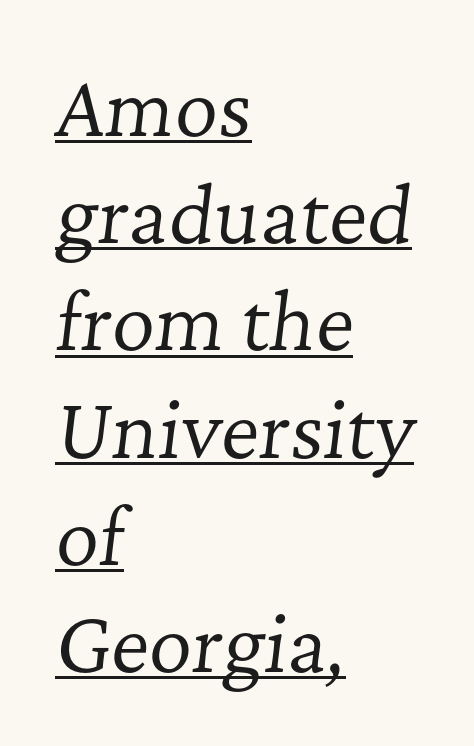
{"serif": "yes", "italic": "yes", "lean": "right", "slant_degrees": 7, "bold": "no", "weight": "regular", "width": "normal", "stroke_contrast": "low", "x_height": "medium", "monospaced": "no", "underline": "yes", "align": "left", "line_spacing": "normal", "line_spacing_ratio": 1.43, "letter_spacing": "normal", "letter_spacing_em": 0.0, "glyph_px": 75}
